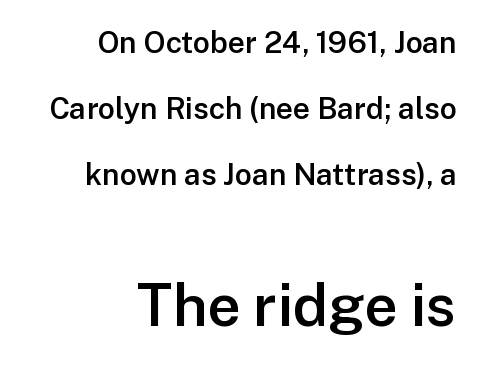
These lines are rendered in a variable-pitch font. Students, observe: this is what heavily led, spacious text looks like. Beneath every word, the page is bare. Small over large — that's the arrangement of the two blocks here. The face used here is a semibold: visibly heavier than regular, lighter than bold. In terms of letterform style, serifs are entirely absent.
